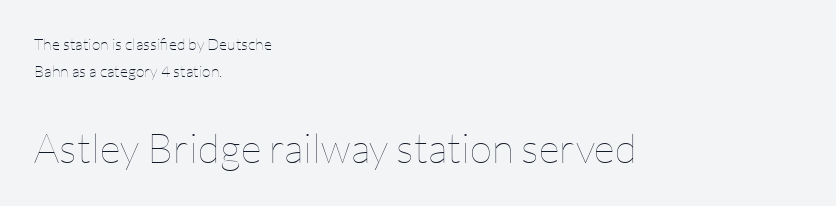
The image shows 41 px thin type, upright; set left-aligned, line spacing 1.71x, normal letter spacing, not underlined; the second (bottom) block is 2.56x larger; low stroke contrast and a medium x-height.
